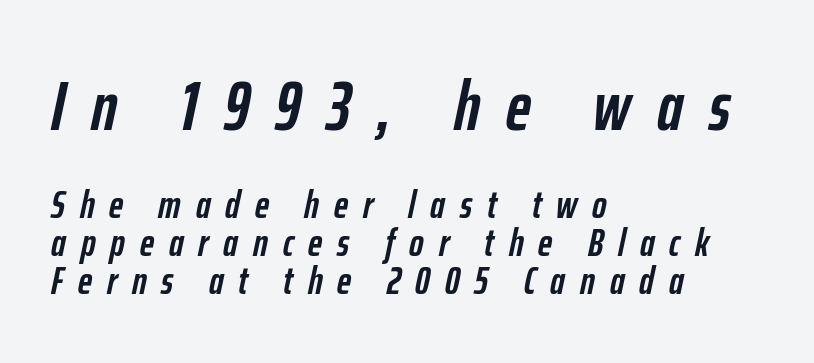
{"italic": "yes", "lean": "right", "slant_degrees": 12, "bold": "yes", "weight": "semibold", "width": "condensed", "stroke_contrast": "low", "x_height": "medium", "monospaced": "no", "underline": "no", "align": "left", "line_spacing": "tight", "line_spacing_ratio": 0.97, "letter_spacing": "wide", "letter_spacing_em": 0.38, "larger_block": "first", "size_ratio": 1.77, "glyph_px": 69}
